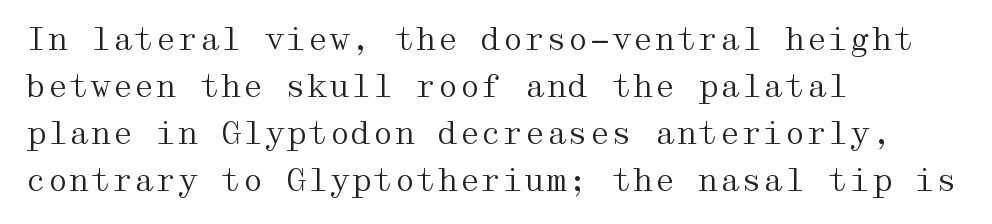
The image shows 31 px regular-weight, wide serif type, upright; set left-aligned, normal line spacing (1.52x), normal letter spacing, not underlined; medium stroke contrast and a medium x-height.
